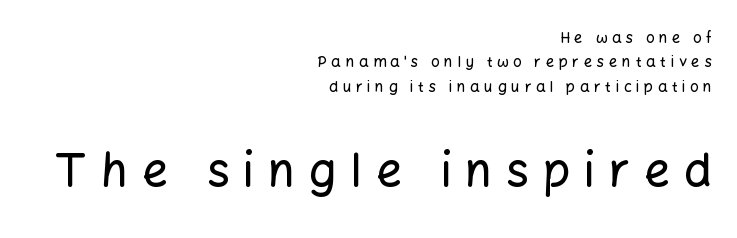
Visually the block forms a straight wall on the right and a jagged coastline on the left. The horizontal fit of the characters is loose and conspicuously gappy. No feet cap the strokes, marking this as sans-serif type. Normally led — the rows are evenly, conventionally spaced.
